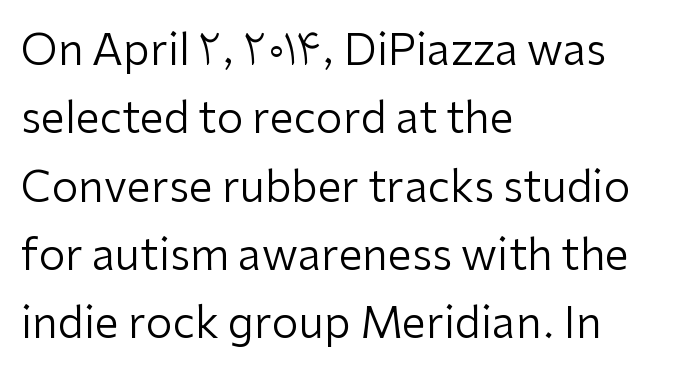
This rendering features lettering with no underline. In terms of leading, this rendering sits right in the middle. Tall strokes in this sample are plumb rather than angled. Is the block centered? No — it sits flush against the left margin.
